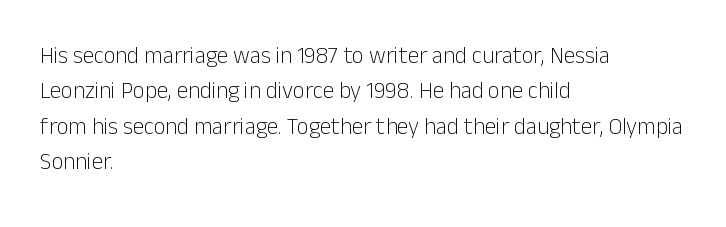
Q: Is the text bold? A: No.
Q: Is the text italic (slanted)? A: No, it is upright.
Q: Is the text underlined? A: No.
Q: How is the paragraph aligned? A: Left-aligned.
Q: Is the spacing between letters normal or unusually wide? A: Normal.
Q: Is the spacing between lines tight, normal or loose? A: Normal.
